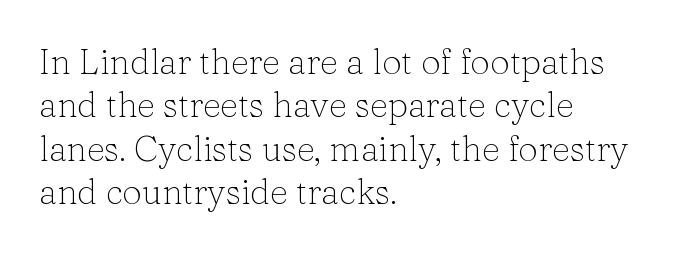
Q: Is the text bold? A: No.
Q: Is the text italic (slanted)? A: No, it is upright.
Q: Is the typeface a serif or a sans-serif typeface? A: Serif.
Q: Is the text underlined? A: No.
Q: How is the paragraph aligned? A: Left-aligned.
Q: Is the spacing between letters normal or unusually wide? A: Normal.
Q: Width (condensed, normal, or wide)? A: Normal.
Q: Stroke contrast? A: Low.
Q: x-height? A: Medium.
Q: Monospaced? A: No.
